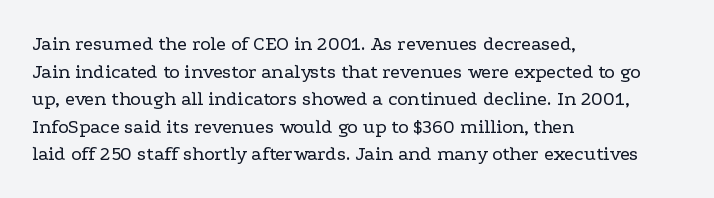
The image shows 20 px text type, upright; set left-aligned, normal line spacing (1.38x), normal letter spacing, not underlined.
